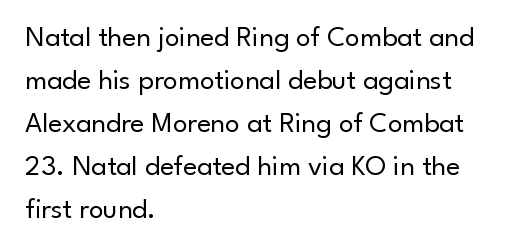
The image shows 29 px regular-weight sans-serif type, upright; set left-aligned, normal line spacing (1.48x), normal letter spacing, not underlined; low stroke contrast and a small x-height.
